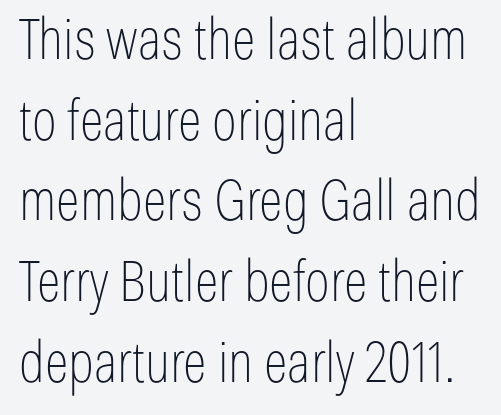
The image shows 56 px thin, condensed sans-serif type, upright; set left-aligned, normal line spacing (1.44x), normal letter spacing, not underlined; low stroke contrast and a medium x-height.
